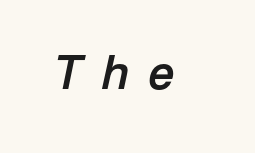
Q: Is the text bold? A: Semi-bold.
Q: Is the text italic (slanted)? A: Yes, it leans right by about 12 degrees.
Q: Is the text underlined? A: No.
Q: Is the spacing between letters normal or unusually wide? A: Unusually wide.
Q: Width (condensed, normal, or wide)? A: Normal.
Q: Stroke contrast? A: Low.
Q: x-height? A: Medium.
Q: Monospaced? A: No.
